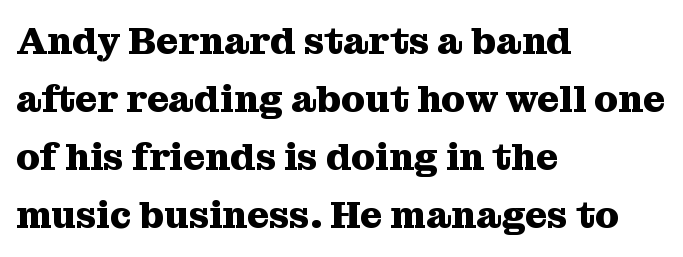
The image shows 38 px heavy serif type, upright; set left-aligned, normal line spacing (1.53x), normal letter spacing, not underlined; medium stroke contrast and a medium x-height.
